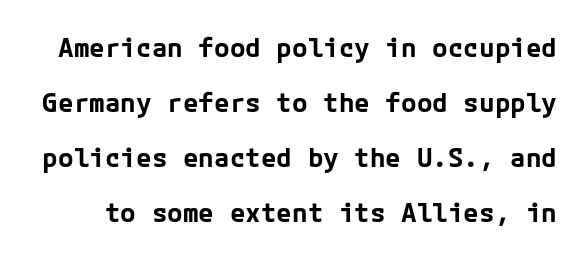
{"italic": "no", "bold": "yes", "underline": "no", "line_spacing": "loose", "line_spacing_ratio": 2.12, "letter_spacing": "normal", "letter_spacing_em": 0.0, "glyph_px": 26}
